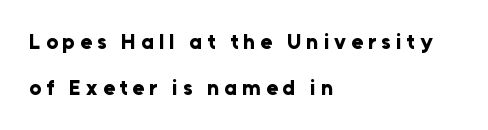
Airy leading. Each row of text sits above clean, open space. The font's upright variant was chosen for this text. The compositor pushed each line to the left boundary. The line texture is sparse and dotted thanks to wide tracking. Every letter is thick-stroked: bold, no question.
